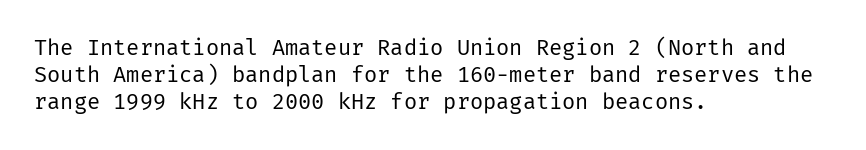
{"italic": "no", "bold": "no", "underline": "no", "align": "left", "line_spacing_ratio": 1.23, "letter_spacing": "normal", "letter_spacing_em": 0.0, "glyph_px": 22}
